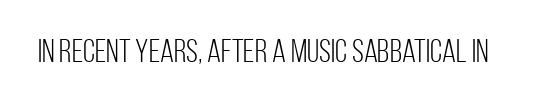
The image shows 32 px light, condensed sans-serif type, upright; set normal letter spacing, not underlined; low stroke contrast and a large x-height.
